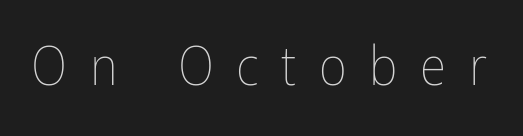
Q: Is the text bold? A: No.
Q: Is the text italic (slanted)? A: No, it is upright.
Q: Is the text underlined? A: No.
Q: Is the spacing between letters normal or unusually wide? A: Unusually wide.
Q: Width (condensed, normal, or wide)? A: Condensed.
Q: Stroke contrast? A: Low.
Q: x-height? A: Medium.
Q: Monospaced? A: No.
